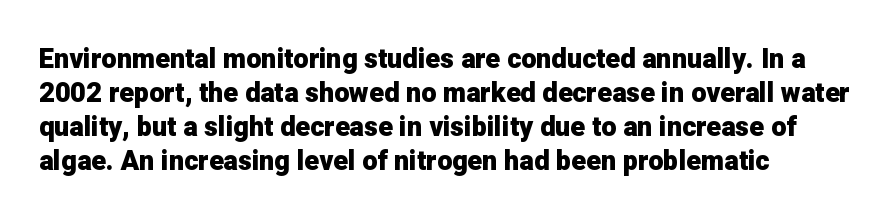
Q: Is the text bold? A: Yes.
Q: Is the text italic (slanted)? A: No, it is upright.
Q: Is the text underlined? A: No.
Q: How is the paragraph aligned? A: Left-aligned.
Q: Is the spacing between letters normal or unusually wide? A: Normal.
Q: Is the spacing between lines tight, normal or loose? A: Normal.
